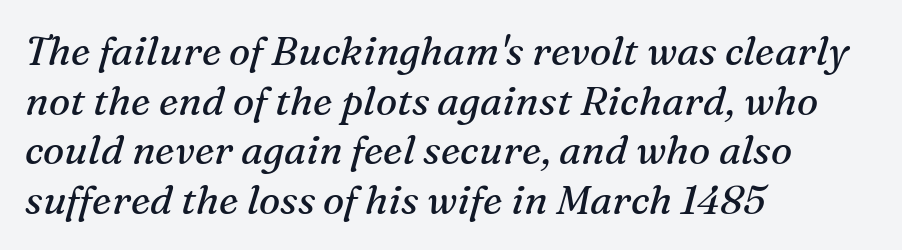
{"serif": "yes", "italic": "yes", "lean": "right", "slant_degrees": 16, "bold": "no", "weight": "regular", "width": "normal", "stroke_contrast": "medium", "x_height": "medium", "monospaced": "no", "underline": "no", "align": "left", "line_spacing_ratio": 1.24, "letter_spacing": "normal", "letter_spacing_em": 0.0, "glyph_px": 40}
